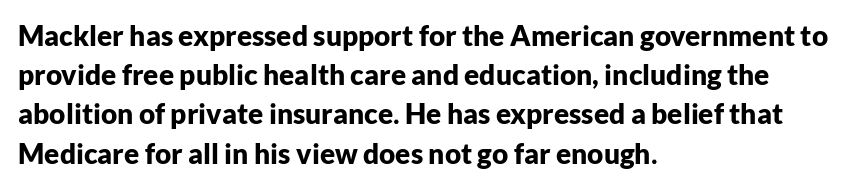
The image shows 28 px bold sans-serif type, upright; set left-aligned, normal line spacing (1.4x), normal letter spacing, not underlined; low stroke contrast and a medium x-height.
